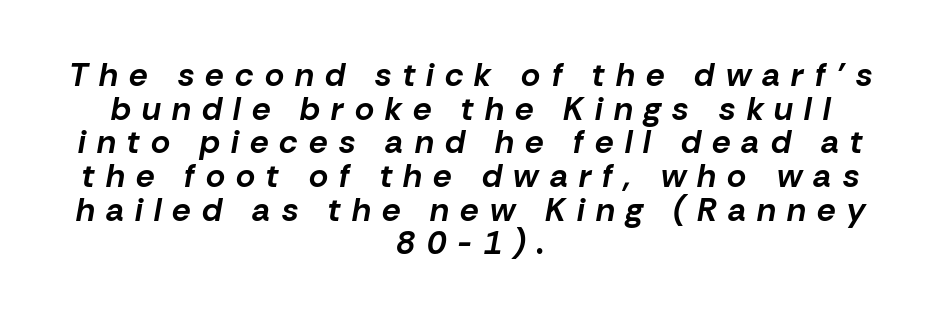
{"italic": "yes", "lean": "right", "slant_degrees": 10, "bold": "yes", "weight": "bold", "width": "normal", "stroke_contrast": "low", "x_height": "medium", "monospaced": "no", "underline": "no", "align": "center", "line_spacing": "tight", "line_spacing_ratio": 1.02, "letter_spacing": "wide", "letter_spacing_em": 0.34, "glyph_px": 33}
